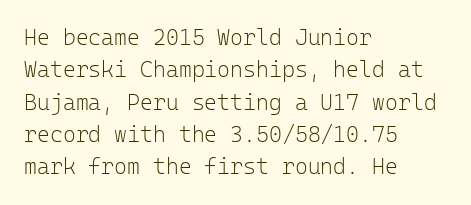
Does extra space separate the letters? No, they use regular spacing. Compared with a typical body face, this is equally light or lighter still. Casual observation: everything's shoved over to the left. This sample keeps an unexceptional amount of space between lines.
